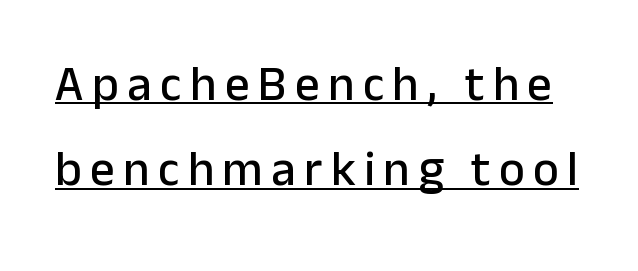
{"serif": "no", "italic": "no", "width": "normal", "stroke_contrast": "low", "x_height": "medium", "monospaced": "no", "underline": "yes", "line_spacing_ratio": 1.74, "glyph_px": 49}
